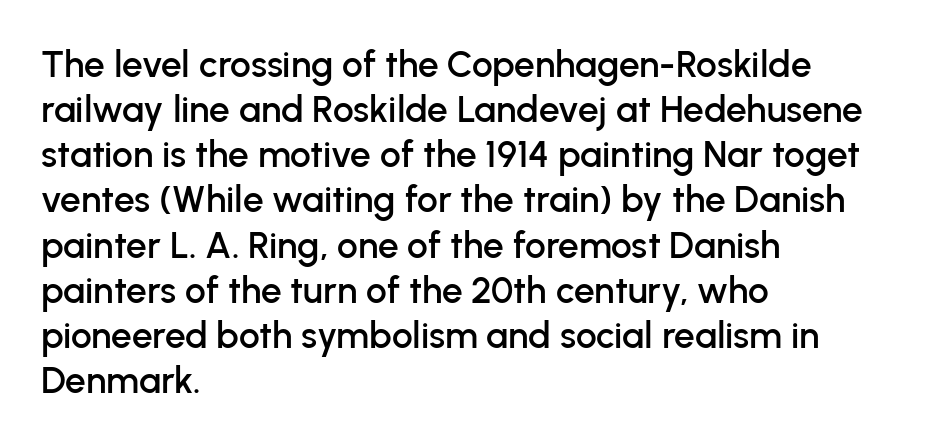
These lines are rendered in a variable-pitch font. Examine the stroke ends and you'll find no serifs. The gaps between neighbouring characters are ordinary and unremarkable. In terms of posture, this sample is upright.
